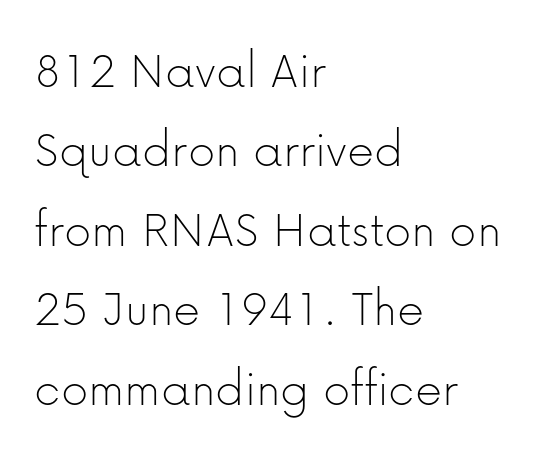
Q: Is the text bold? A: No.
Q: Is the text italic (slanted)? A: No, it is upright.
Q: Is the typeface a serif or a sans-serif typeface? A: Sans-serif.
Q: Is the text underlined? A: No.
Q: How is the paragraph aligned? A: Left-aligned.
Q: Is the spacing between letters normal or unusually wide? A: Normal.
Q: Is the spacing between lines tight, normal or loose? A: Normal.
Q: Width (condensed, normal, or wide)? A: Normal.
Q: Stroke contrast? A: Low.
Q: x-height? A: Medium.
Q: Monospaced? A: No.
